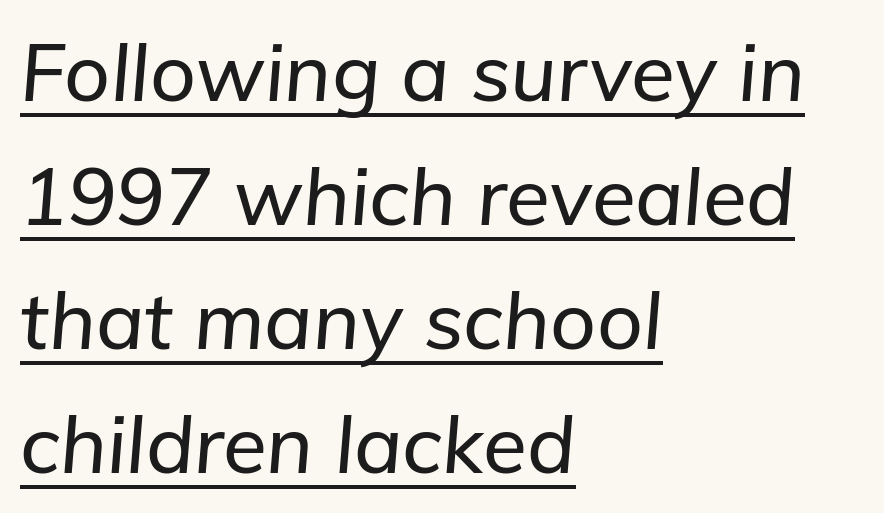
Q: Is the text italic (slanted)? A: Yes, it leans right by about 5 degrees.
Q: Is the text underlined? A: Yes.
Q: How is the paragraph aligned? A: Left-aligned.
Q: Is the spacing between letters normal or unusually wide? A: Normal.
Q: Is the spacing between lines tight, normal or loose? A: Normal.
Q: Width (condensed, normal, or wide)? A: Normal.
Q: Stroke contrast? A: Low.
Q: x-height? A: Medium.
Q: Monospaced? A: No.
